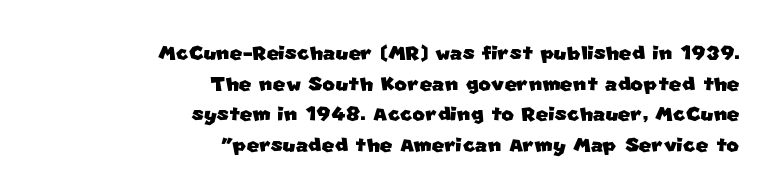
If you measured baseline to baseline, you'd find a short distance. Descenders hang freely into open space. The letterforms sit shoulder to shoulder at normal distance. Where is the straight margin? On the right.
